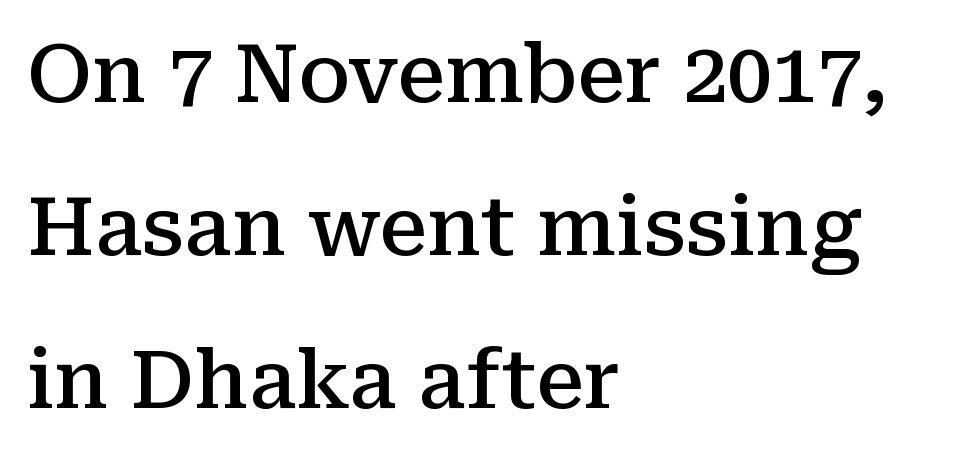
Q: Is the text bold? A: Semi-bold.
Q: Is the text italic (slanted)? A: No, it is upright.
Q: Is the typeface a serif or a sans-serif typeface? A: Serif.
Q: Is the text underlined? A: No.
Q: How is the paragraph aligned? A: Left-aligned.
Q: Is the spacing between letters normal or unusually wide? A: Normal.
Q: Is the spacing between lines tight, normal or loose? A: Loose.
Q: Width (condensed, normal, or wide)? A: Normal.
Q: Stroke contrast? A: Medium.
Q: x-height? A: Medium.
Q: Monospaced? A: No.
